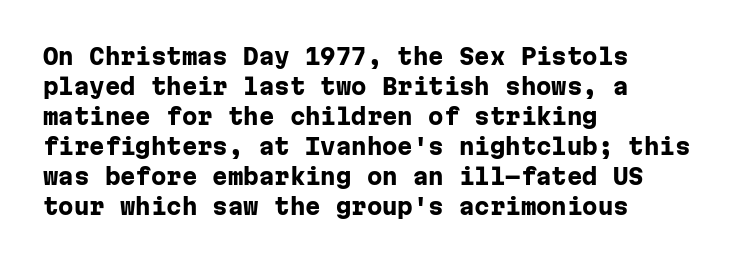
The image shows 22 px bold type, upright; set left-aligned, normal line spacing (1.36x), normal letter spacing, not underlined.
